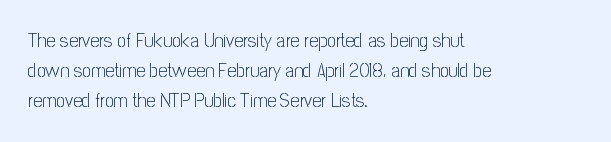
The face looks like a standard text weight, possibly lighter. A normal amount of white space separates one row of letters from the next. Line beginnings align vertically; line endings do not. The horizontal fit of the characters is conventional and even. The passage shown is not underscored anywhere.
